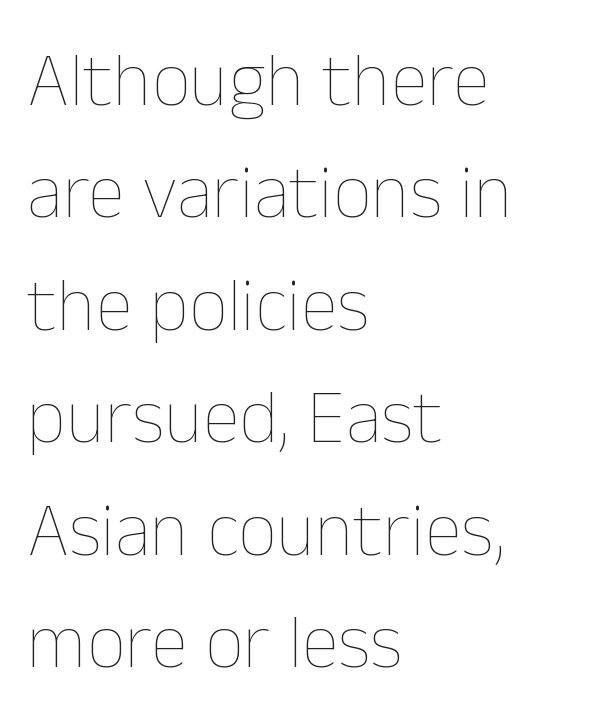
The image shows 76 px thin type, upright; set left-aligned, normal line spacing (1.48x), normal letter spacing, not underlined; low stroke contrast and a medium x-height.
